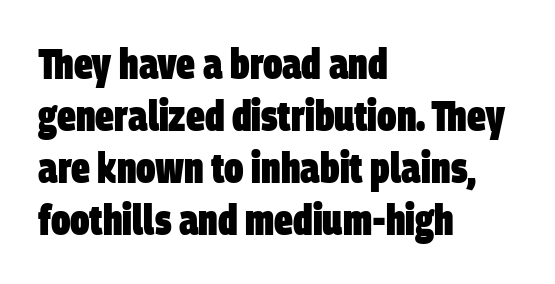
Clear beneath every line of the passage. Notice how thick the strokes are: this is what a full bold looks like. Spacing between characters is what you'd get straight out of the box. Check where the strokes stop: nothing finishes them off — pure sans.
